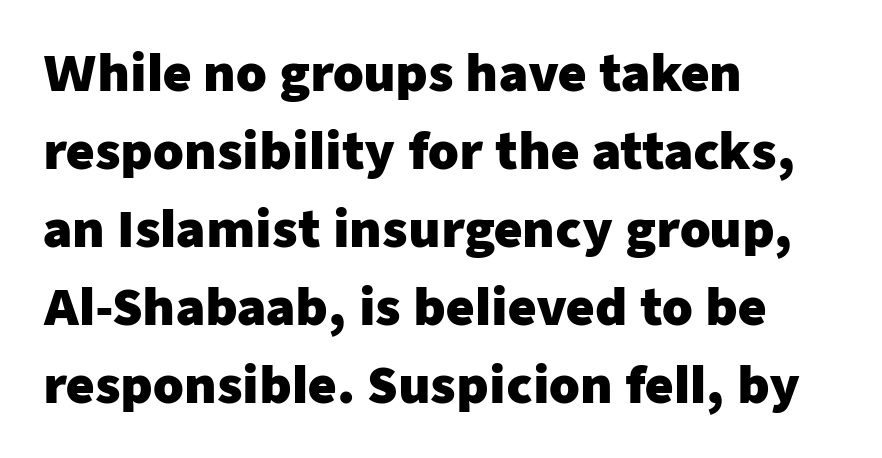
Q: Is the text bold? A: Yes.
Q: Is the text italic (slanted)? A: No, it is upright.
Q: Is the typeface a serif or a sans-serif typeface? A: Sans-serif.
Q: Is the text underlined? A: No.
Q: How is the paragraph aligned? A: Left-aligned.
Q: Is the spacing between letters normal or unusually wide? A: Normal.
Q: Is the spacing between lines tight, normal or loose? A: Normal.
Q: Width (condensed, normal, or wide)? A: Normal.
Q: Stroke contrast? A: Low.
Q: x-height? A: Medium.
Q: Monospaced? A: No.
